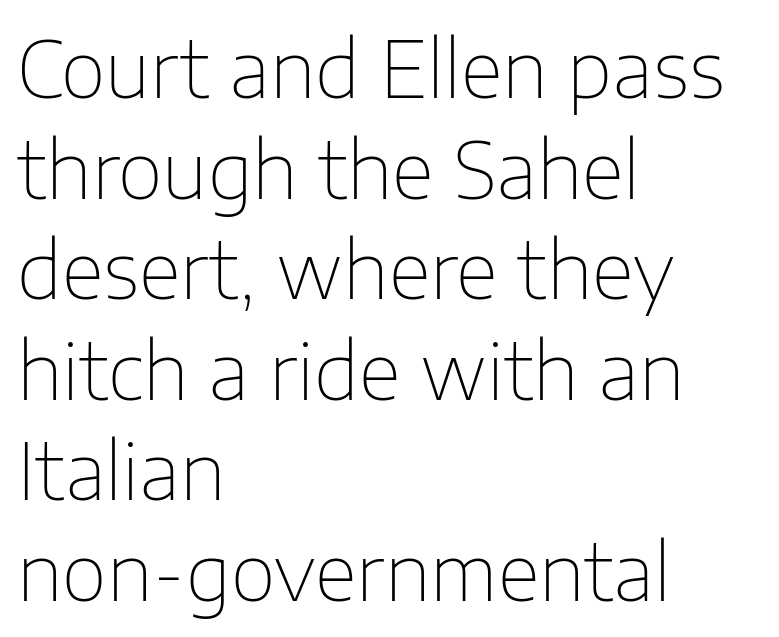
{"serif": "no", "italic": "no", "bold": "no", "weight": "thin", "width": "normal", "stroke_contrast": "low", "x_height": "medium", "monospaced": "no", "underline": "no", "align": "left", "line_spacing": "normal", "line_spacing_ratio": 1.29, "letter_spacing": "normal", "letter_spacing_em": 0.0, "glyph_px": 78}
